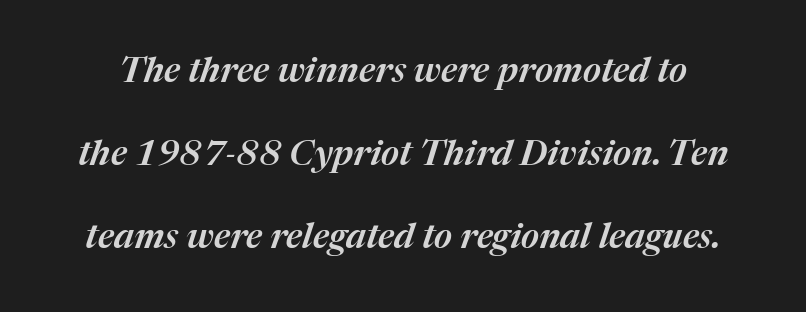
Notice the wide empty band between every row — that's loose leading. What stands out about the letter spacing? Nothing — it is the standard amount. No word sits above an underline. Character widths vary here, with narrow letters taking less room than wide ones.
